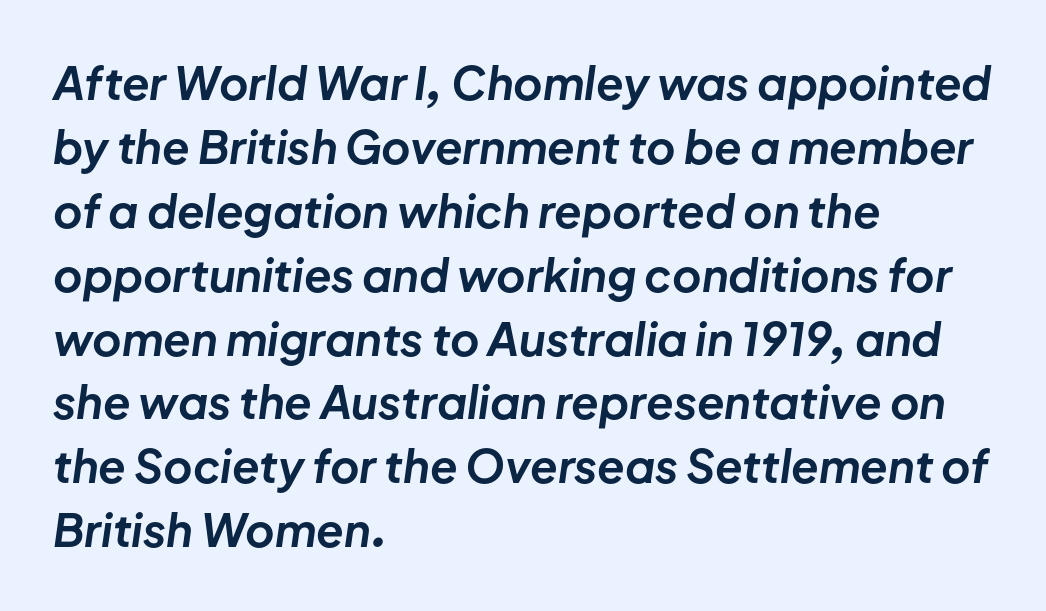
The image shows 45 px bold type, italic (leaning right); set left-aligned, normal line spacing (1.42x), normal letter spacing, not underlined; low stroke contrast and a medium x-height.
